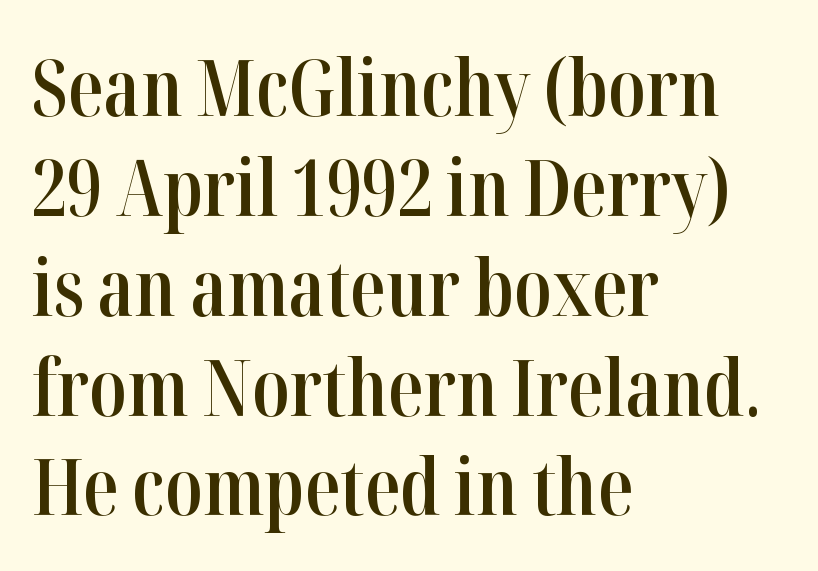
Q: Is the text bold? A: Semi-bold.
Q: Is the text italic (slanted)? A: No, it is upright.
Q: Is the typeface a serif or a sans-serif typeface? A: Serif.
Q: Is the text underlined? A: No.
Q: How is the paragraph aligned? A: Left-aligned.
Q: Is the spacing between letters normal or unusually wide? A: Normal.
Q: Is the spacing between lines tight, normal or loose? A: Normal.
Q: Width (condensed, normal, or wide)? A: Condensed.
Q: Stroke contrast? A: High.
Q: x-height? A: Medium.
Q: Monospaced? A: No.
